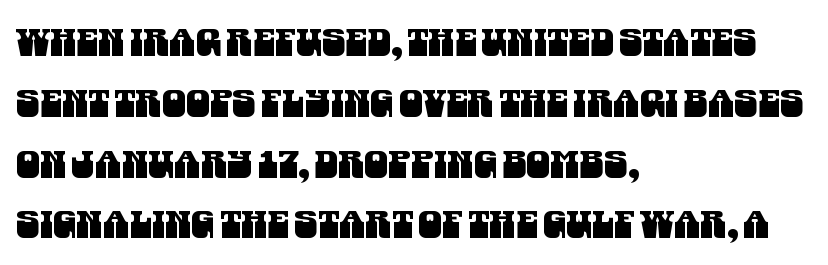
The rendering uses a moderate line-height, typical for paragraphs. Varying glyph widths throughout — classic text-font behaviour. Unmarked baselines from the first word to the last. The type is set solid horizontally, with unmodified tracking.
